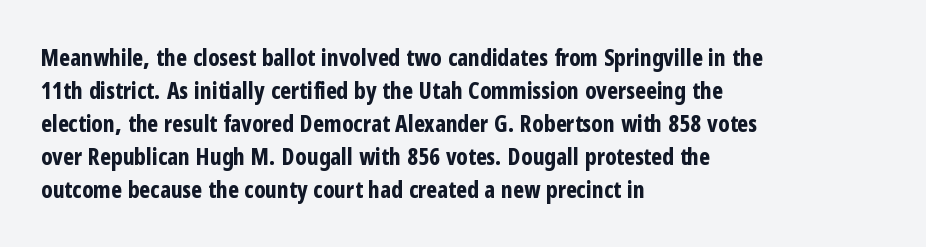
The image shows 23 px bold type, upright; set left-aligned, normal line spacing (1.44x), normal letter spacing, not underlined.
